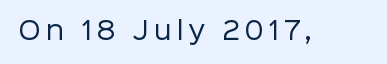
The image shows 25 px text type, upright; set unusually wide letter spacing (+0.2 em), not underlined.
